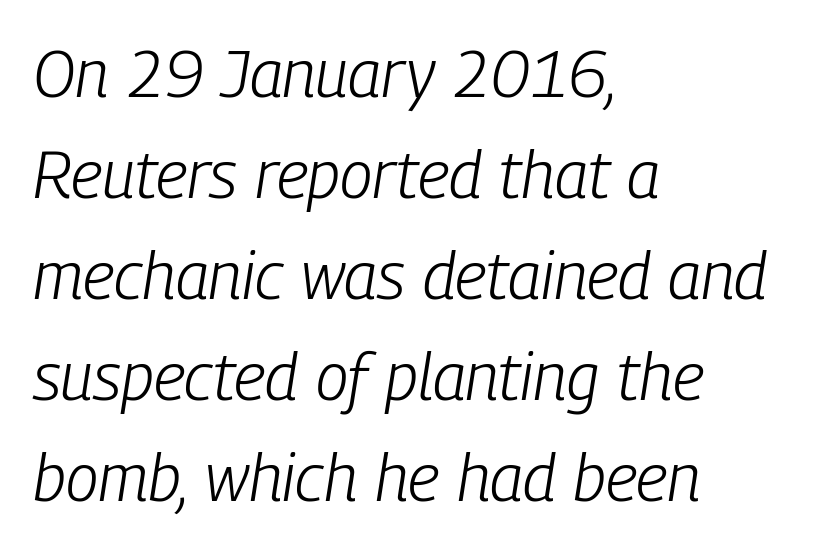
Q: Is the text bold? A: No.
Q: Is the text italic (slanted)? A: Yes, it leans right by about 9 degrees.
Q: Is the text underlined? A: No.
Q: How is the paragraph aligned? A: Left-aligned.
Q: Is the spacing between letters normal or unusually wide? A: Normal.
Q: Is the spacing between lines tight, normal or loose? A: Normal.
Q: Width (condensed, normal, or wide)? A: Condensed.
Q: Stroke contrast? A: Low.
Q: x-height? A: Medium.
Q: Monospaced? A: No.
